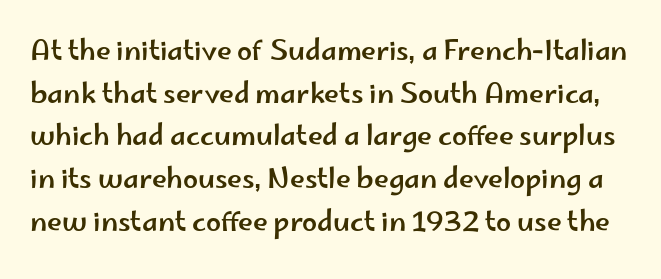
{"italic": "no", "underline": "no", "line_spacing": "normal", "line_spacing_ratio": 1.58, "letter_spacing": "normal", "letter_spacing_em": 0.0, "glyph_px": 27}
